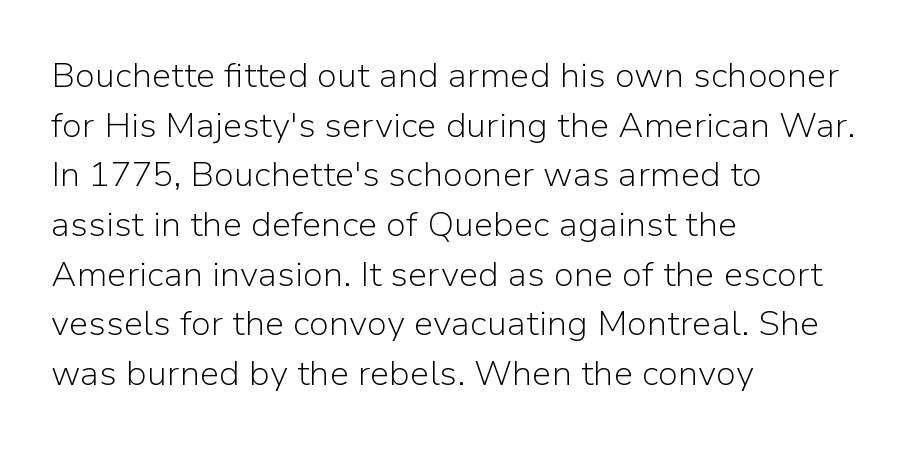
{"serif": "no", "italic": "no", "bold": "no", "weight": "light", "width": "normal", "stroke_contrast": "low", "x_height": "medium", "monospaced": "no", "underline": "no", "align": "left", "line_spacing": "normal", "line_spacing_ratio": 1.42, "letter_spacing": "normal", "letter_spacing_em": 0.0, "glyph_px": 35}
